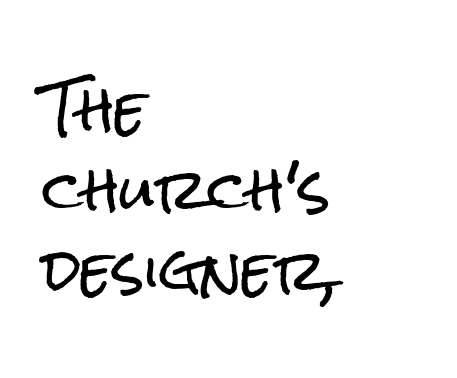
Q: Is the text italic (slanted)? A: No, it is upright.
Q: Is the typeface a serif or a sans-serif typeface? A: Sans-serif.
Q: Is the text underlined? A: No.
Q: How is the paragraph aligned? A: Left-aligned.
Q: Is the spacing between letters normal or unusually wide? A: Normal.
Q: Is the spacing between lines tight, normal or loose? A: Normal.
Q: Width (condensed, normal, or wide)? A: Condensed.
Q: Stroke contrast? A: Low.
Q: x-height? A: Medium.
Q: Monospaced? A: No.
